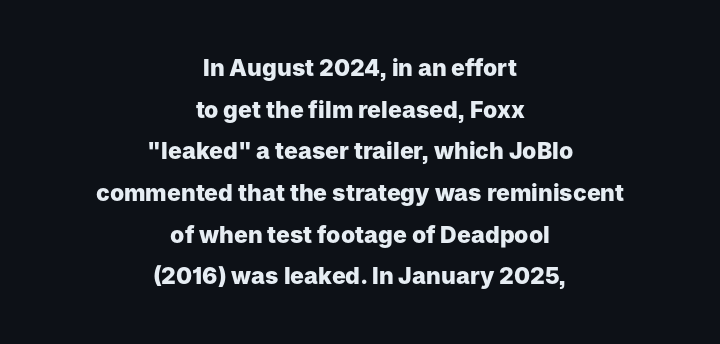
The image shows 23 px bold type, upright; set centered, line spacing 1.81x, normal letter spacing, not underlined.
